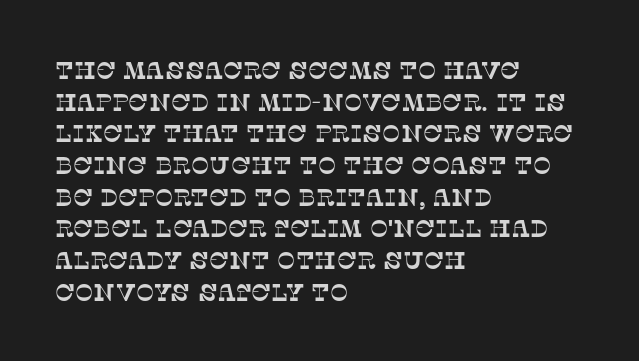
{"underline": "no", "align": "left", "line_spacing": "normal", "line_spacing_ratio": 1.32, "letter_spacing": "normal", "letter_spacing_em": 0.0, "glyph_px": 24}
